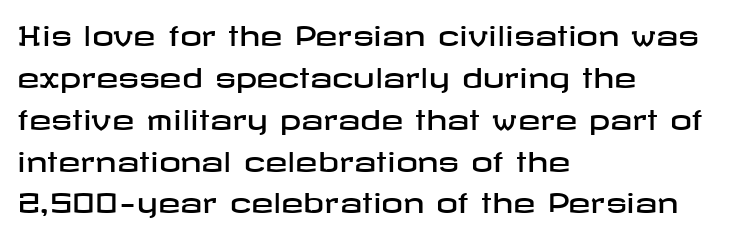
Decoration check: the copy has no underline. You can tell it's not italic because the verticals are truly vertical. Is the letter spacing exaggerated? No — it looks like the ordinary default. A classic flush-left, rag-right setting is used for this passage. Baseline-to-baseline distance is the conventional proportion of letter height.
